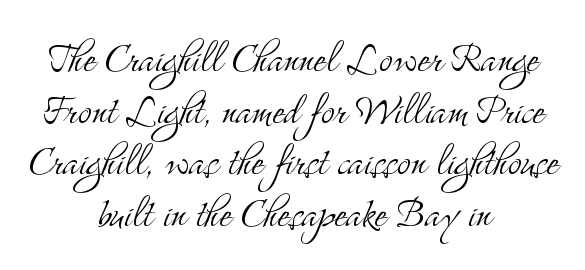
{"serif": "yes", "bold": "no", "weight": "light", "width": "condensed", "stroke_contrast": "medium", "x_height": "small", "monospaced": "no", "underline": "no", "align": "center", "line_spacing": "tight", "line_spacing_ratio": 1.01, "letter_spacing": "normal", "letter_spacing_em": 0.0, "glyph_px": 51}
